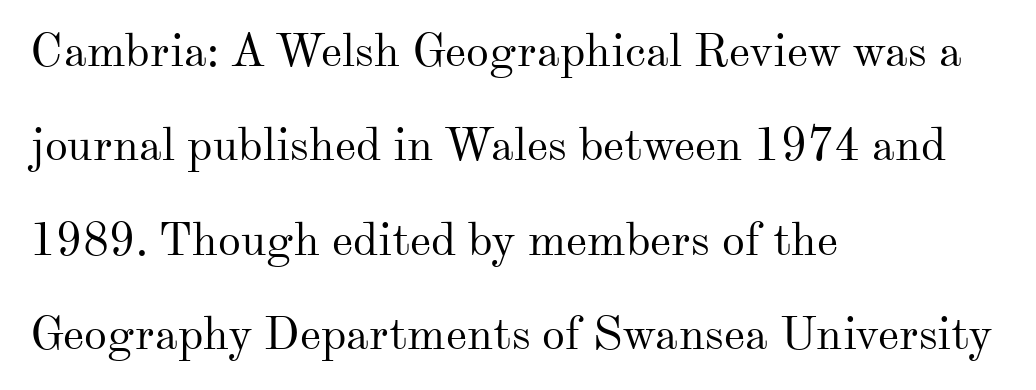
{"serif": "yes", "italic": "no", "bold": "no", "weight": "regular", "width": "normal", "stroke_contrast": "medium", "x_height": "small", "monospaced": "no", "underline": "no", "align": "left", "line_spacing": "loose", "line_spacing_ratio": 2.05, "letter_spacing": "normal", "letter_spacing_em": 0.0, "glyph_px": 46}
